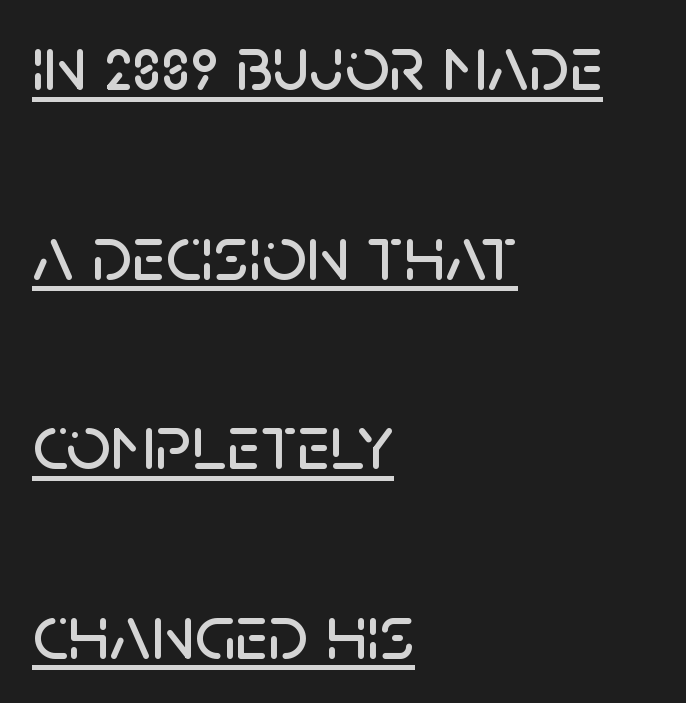
Horizontal bands of white between lines are thick stripes. Line beginnings align vertically; line endings do not. Each line of the rendering has a horizontal stroke beneath the glyphs. The axis of the letterforms is exactly vertical.
